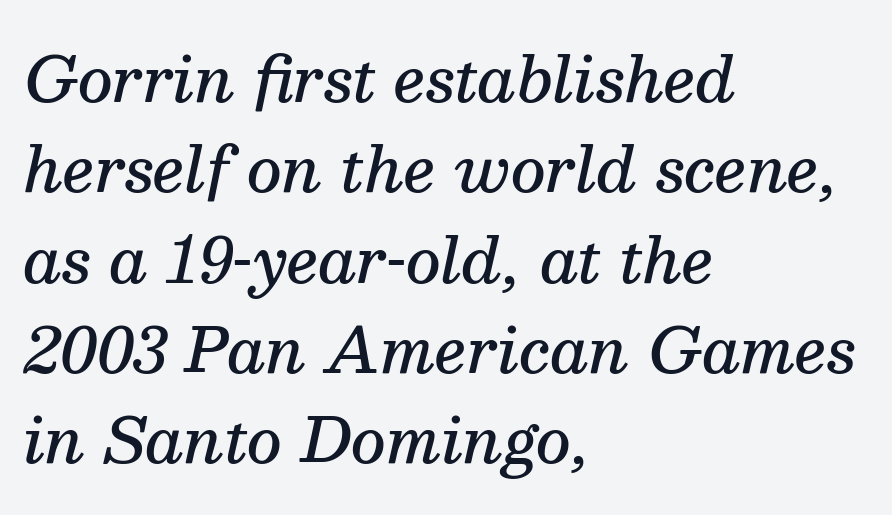
Q: Is the text bold? A: Semi-bold.
Q: Is the text italic (slanted)? A: Yes, it leans right by about 13 degrees.
Q: Is the typeface a serif or a sans-serif typeface? A: Serif.
Q: Is the text underlined? A: No.
Q: How is the paragraph aligned? A: Left-aligned.
Q: Is the spacing between letters normal or unusually wide? A: Normal.
Q: Is the spacing between lines tight, normal or loose? A: Normal.
Q: Width (condensed, normal, or wide)? A: Normal.
Q: Stroke contrast? A: Medium.
Q: x-height? A: Medium.
Q: Monospaced? A: No.
